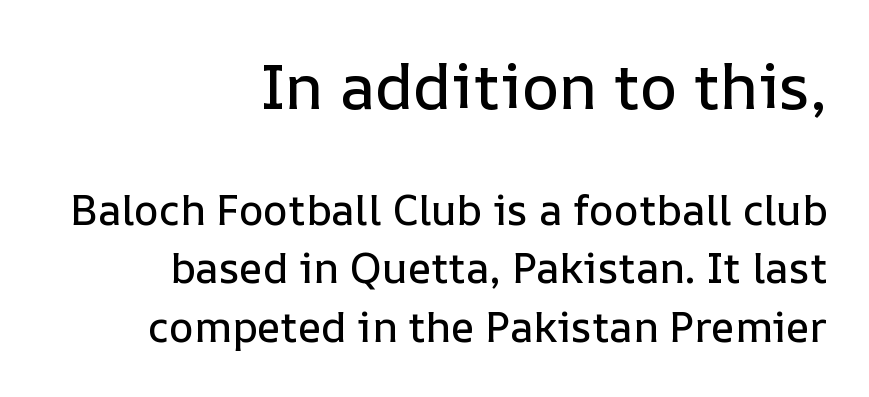
{"italic": "no", "width": "normal", "stroke_contrast": "low", "x_height": "medium", "monospaced": "no", "underline": "no", "align": "right", "line_spacing": "normal", "line_spacing_ratio": 1.39, "letter_spacing": "normal", "letter_spacing_em": 0.0, "larger_block": "first", "size_ratio": 1.5, "glyph_px": 63}
